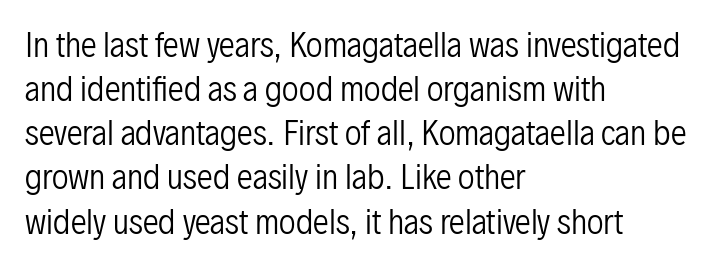
How would I describe the line gaps? Plain and ordinary. No italicization has been applied; the sample stays upright. This reads as an unemphasized weight, regular at the heaviest. A clean baseline with only descenders dipping below it.
